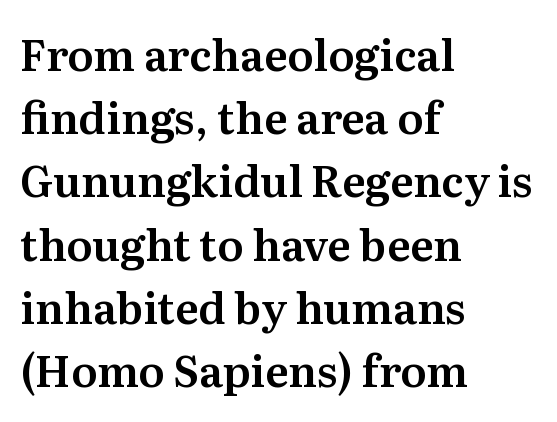
{"serif": "yes", "italic": "no", "width": "normal", "stroke_contrast": "medium", "x_height": "medium", "monospaced": "no", "underline": "no", "align": "left", "line_spacing": "normal", "line_spacing_ratio": 1.47, "letter_spacing": "normal", "letter_spacing_em": 0.0, "glyph_px": 43}
